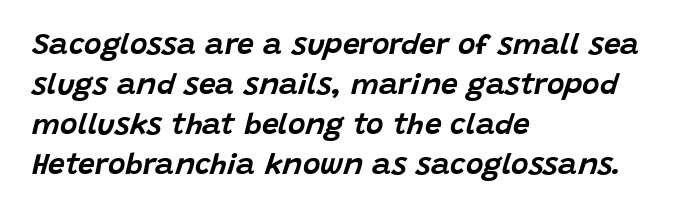
Each letter keeps its own natural width here, so spacing adapts to shape. The space directly below the letters is spotless. Leftover space on each line is placed entirely after the last word. The lines sit at an ordinary, default distance from one another. Inter-character spacing is left at the font's built-in metrics. The specimen reads as italic at a glance.
